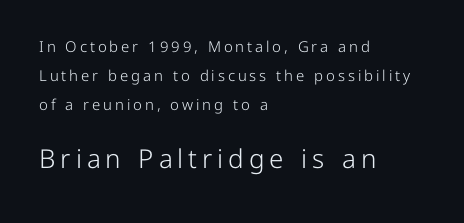
Q: Is the text bold? A: No.
Q: Is the text italic (slanted)? A: No, it is upright.
Q: Is the text underlined? A: No.
Q: How is the paragraph aligned? A: Left-aligned.
Q: Is the spacing between lines tight, normal or loose? A: Loose.
Q: Which block of text is set in a larger size, the first (top) or the second (bottom)? A: The second (bottom) one.
